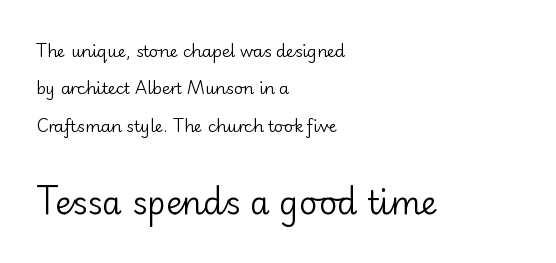
The image shows 32 px regular-weight sans-serif type, upright; set left-aligned, loose line spacing (2.33x), normal letter spacing, not underlined; the second (bottom) block is 2.0x larger; low stroke contrast and a small x-height.
